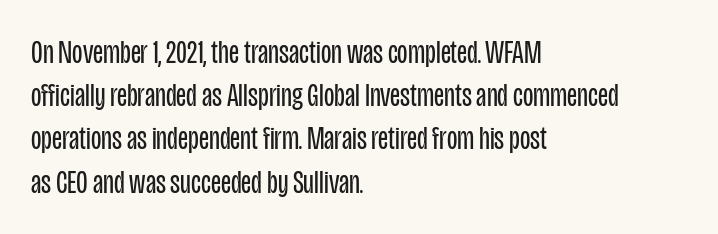
{"serif": "no", "italic": "no", "bold": "no", "weight": "regular", "width": "condensed", "stroke_contrast": "low", "x_height": "large", "monospaced": "no", "underline": "no", "align": "left", "line_spacing": "normal", "line_spacing_ratio": 1.27, "letter_spacing": "normal", "letter_spacing_em": 0.0, "glyph_px": 34}
